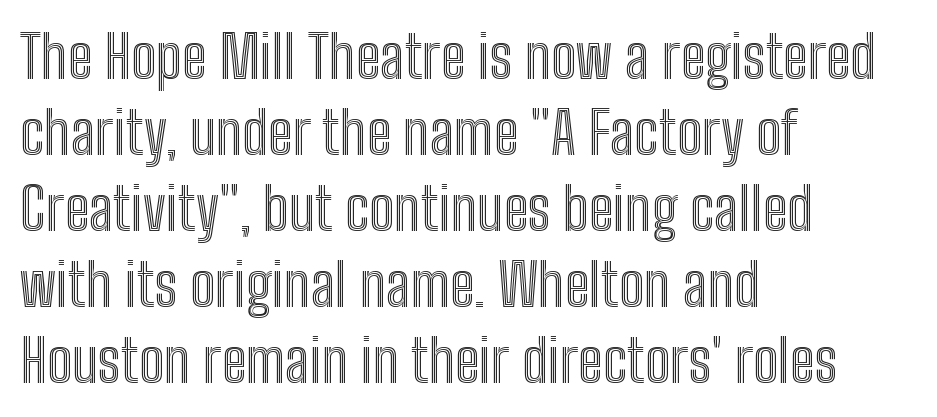
{"italic": "no", "width": "condensed", "x_height": "medium", "monospaced": "no", "underline": "no", "align": "left", "line_spacing": "normal", "line_spacing_ratio": 1.29, "letter_spacing": "normal", "letter_spacing_em": 0.0, "glyph_px": 59}
